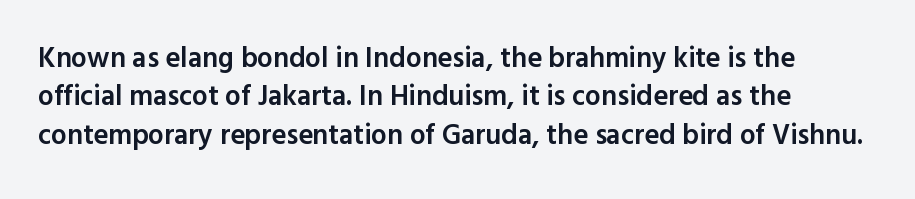
{"serif": "no", "italic": "no", "bold": "semi", "weight": "semibold", "width": "normal", "x_height": "medium", "monospaced": "no", "underline": "no", "align": "left", "line_spacing": "normal", "line_spacing_ratio": 1.37, "letter_spacing": "normal", "letter_spacing_em": 0.0, "glyph_px": 28}
